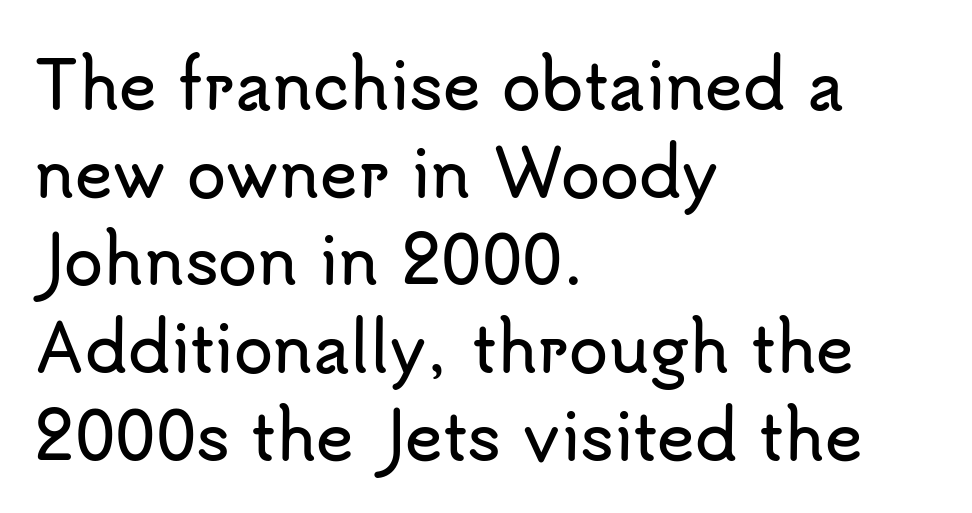
Q: Is the text italic (slanted)? A: No, it is upright.
Q: Is the typeface a serif or a sans-serif typeface? A: Sans-serif.
Q: Is the text underlined? A: No.
Q: How is the paragraph aligned? A: Left-aligned.
Q: Is the spacing between letters normal or unusually wide? A: Normal.
Q: Is the spacing between lines tight, normal or loose? A: Normal.
Q: Width (condensed, normal, or wide)? A: Normal.
Q: Stroke contrast? A: Low.
Q: x-height? A: Small.
Q: Monospaced? A: No.
